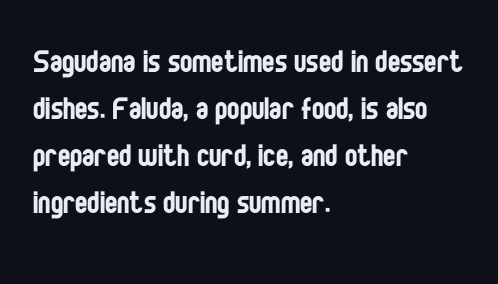
Q: Is the text bold? A: No.
Q: Is the text italic (slanted)? A: No, it is upright.
Q: Is the typeface a serif or a sans-serif typeface? A: Sans-serif.
Q: Is the text underlined? A: No.
Q: How is the paragraph aligned? A: Left-aligned.
Q: Is the spacing between letters normal or unusually wide? A: Normal.
Q: Is the spacing between lines tight, normal or loose? A: Normal.
Q: Width (condensed, normal, or wide)? A: Condensed.
Q: Stroke contrast? A: Low.
Q: x-height? A: Large.
Q: Monospaced? A: No.
